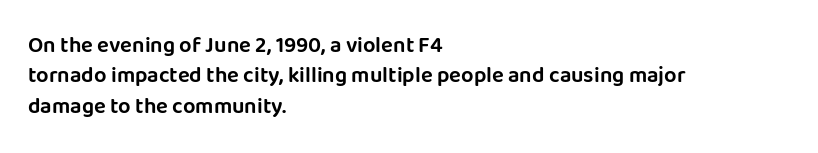
Descenders are the only things crossing below the line. The paragraph has a hard left edge and a soft right edge. Nothing unusual about the tracking: characters are spaced as the font intends. Vertically, the passage feels balanced, rows spaced as you'd expect. If you drew a line through each stem, it would be perfectly vertical.
